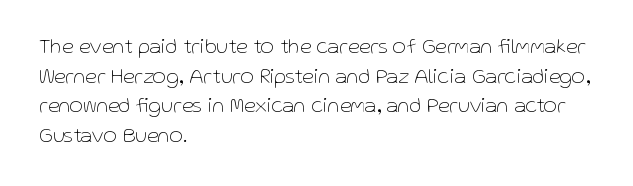
The image shows 21 px text type, upright; set left-aligned, normal line spacing (1.41x), normal letter spacing, not underlined.
